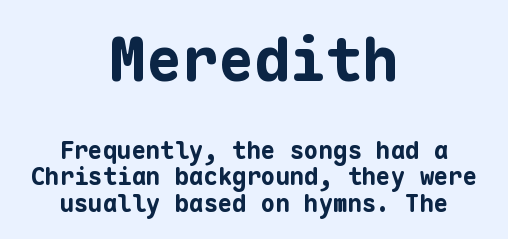
{"serif": "no", "italic": "no", "bold": "yes", "weight": "bold", "width": "normal", "stroke_contrast": "low", "x_height": "medium", "monospaced": "yes", "underline": "no", "align": "center", "line_spacing": "tight", "line_spacing_ratio": 1.11, "letter_spacing": "normal", "letter_spacing_em": 0.0, "larger_block": "first", "size_ratio": 2.5, "glyph_px": 60}
